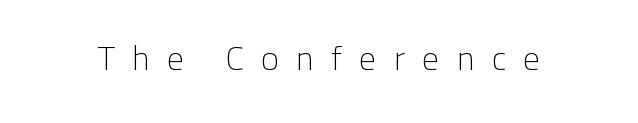
Q: Is the text bold? A: No.
Q: Is the text italic (slanted)? A: No, it is upright.
Q: Is the typeface a serif or a sans-serif typeface? A: Sans-serif.
Q: Is the text underlined? A: No.
Q: Is the spacing between letters normal or unusually wide? A: Unusually wide.
Q: Width (condensed, normal, or wide)? A: Normal.
Q: Stroke contrast? A: Low.
Q: x-height? A: Medium.
Q: Monospaced? A: No.
